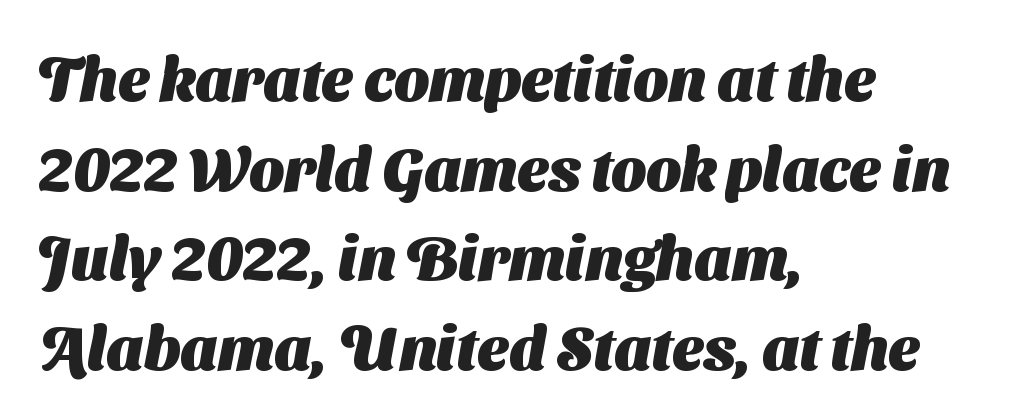
Q: Is the text bold? A: Yes.
Q: Is the typeface a serif or a sans-serif typeface? A: Sans-serif.
Q: Is the text underlined? A: No.
Q: How is the paragraph aligned? A: Left-aligned.
Q: Is the spacing between letters normal or unusually wide? A: Normal.
Q: Is the spacing between lines tight, normal or loose? A: Normal.
Q: Width (condensed, normal, or wide)? A: Normal.
Q: Stroke contrast? A: Medium.
Q: x-height? A: Medium.
Q: Monospaced? A: No.
